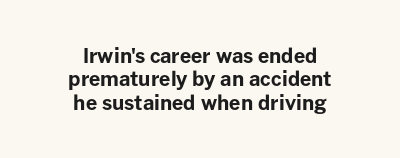
Characters remain perfectly vertical along every line. Heavy, bold letterforms. Here the glyphs are tracked normally, forming tight word shapes. The paragraph shown floats in the horizontal middle.
